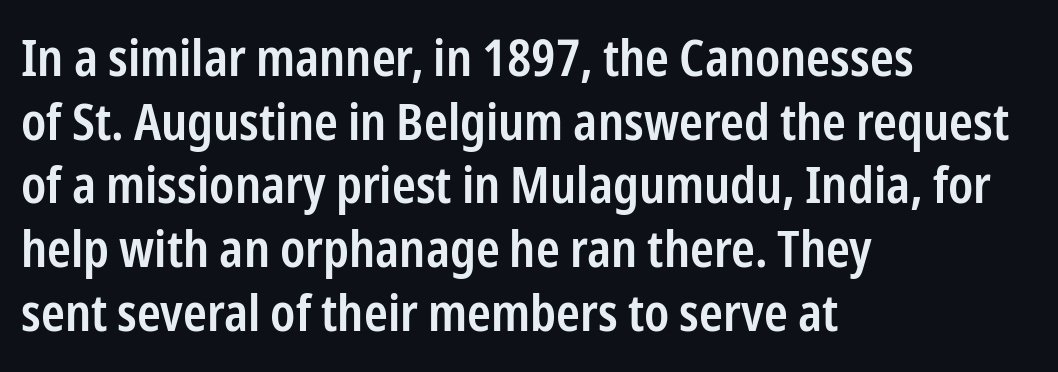
Default kerning and tracking; the words read as compact shapes. The glyphs in this specimen are sans serif. The typesetting leans somewhat heavy: a semibold. Note the varied advance widths — an 'i' is clearly narrower than an 'm'. This sample is left-justified, so line endings fall wherever the words run out.
